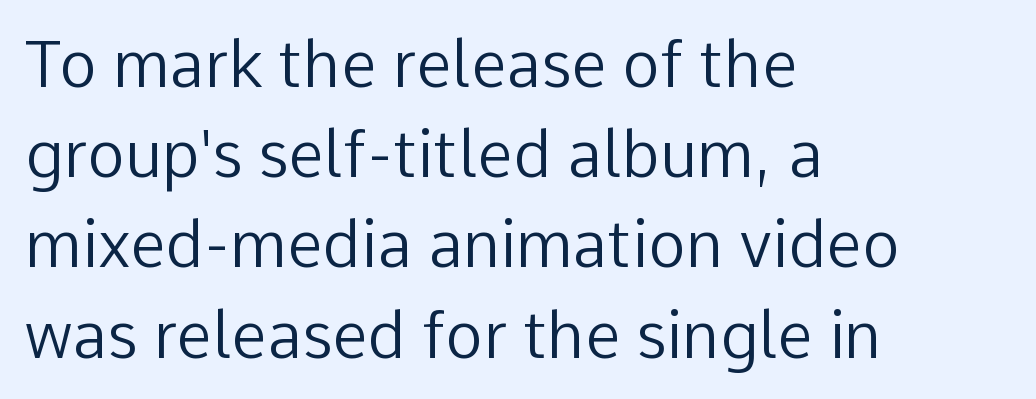
Q: Is the text bold? A: No.
Q: Is the text italic (slanted)? A: No, it is upright.
Q: Is the typeface a serif or a sans-serif typeface? A: Sans-serif.
Q: Is the text underlined? A: No.
Q: How is the paragraph aligned? A: Left-aligned.
Q: Is the spacing between letters normal or unusually wide? A: Normal.
Q: Is the spacing between lines tight, normal or loose? A: Normal.
Q: Width (condensed, normal, or wide)? A: Normal.
Q: Stroke contrast? A: Low.
Q: x-height? A: Medium.
Q: Monospaced? A: No.
